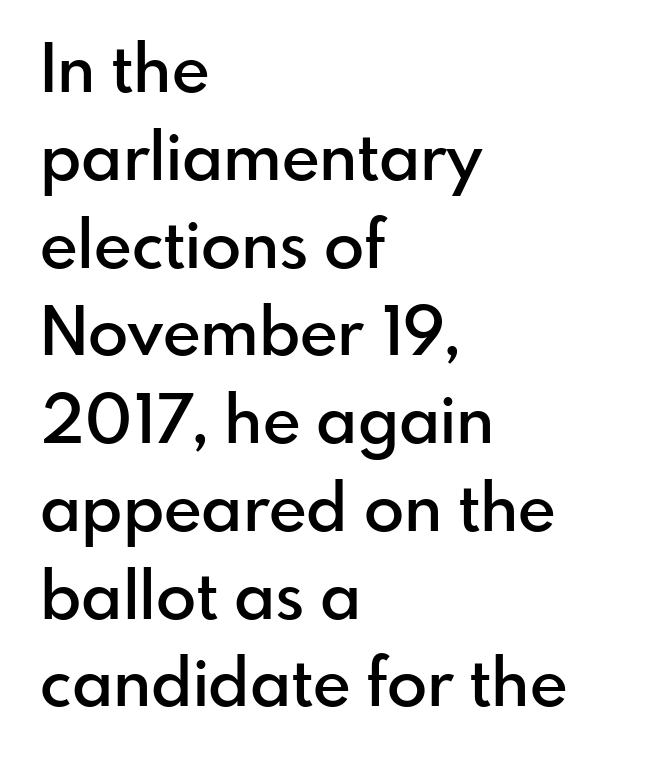
In terms of weight, the rendering is demibold, just under bold. The specimen omits any rule beneath the text block's lines. The line texture is even and compact thanks to regular tracking. Is the block centered? No — it sits flush against the left margin.
